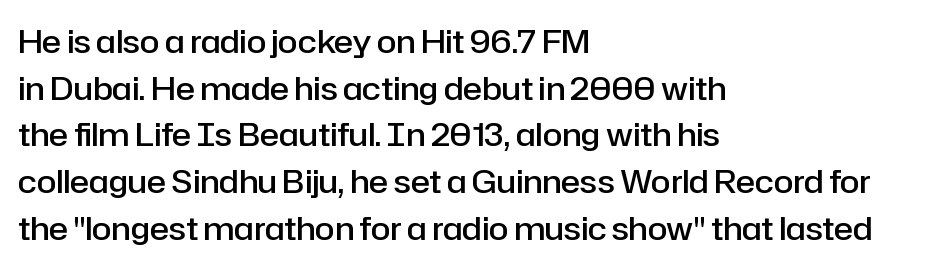
{"serif": "no", "italic": "no", "bold": "semi", "weight": "semibold", "width": "normal", "stroke_contrast": "low", "x_height": "medium", "monospaced": "no", "underline": "no", "align": "left", "line_spacing": "normal", "line_spacing_ratio": 1.46, "letter_spacing": "normal", "letter_spacing_em": 0.0, "glyph_px": 32}
